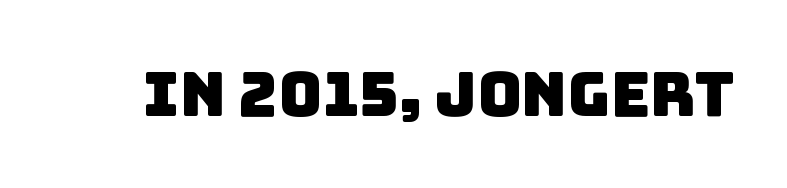
{"serif": "no", "width": "normal", "stroke_contrast": "low", "x_height": "large", "monospaced": "no", "underline": "no", "letter_spacing": "normal", "letter_spacing_em": 0.0, "glyph_px": 61}
